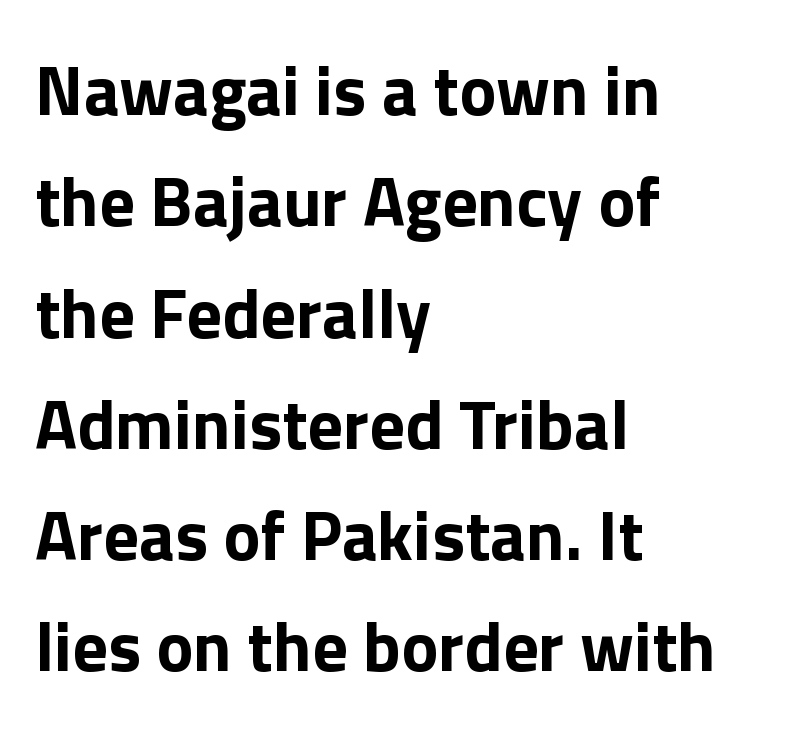
In terms of letterform style, serifs are entirely absent. Each word holds together tightly as a unit, with standard inter-letter gaps. Nope, not italic — everything's standing straight. Character widths vary here, with narrow letters taking less room than wide ones.
